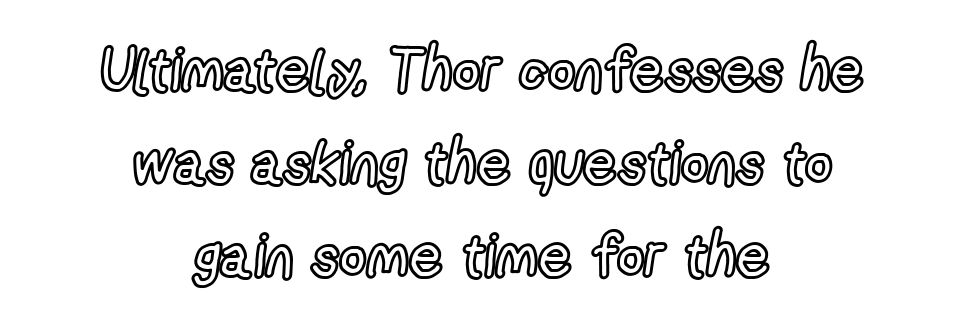
Q: Is the text italic (slanted)? A: Yes.
Q: Is the text underlined? A: No.
Q: How is the paragraph aligned? A: Centered.
Q: Is the spacing between letters normal or unusually wide? A: Normal.
Q: Is the spacing between lines tight, normal or loose? A: Normal.
Q: Width (condensed, normal, or wide)? A: Condensed.
Q: x-height? A: Medium.
Q: Monospaced? A: No.
